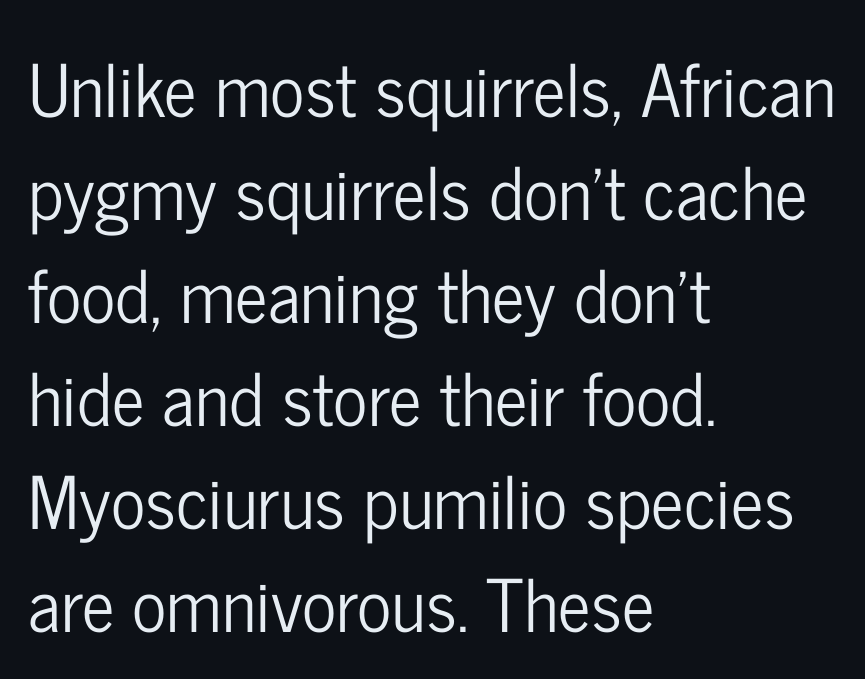
Q: Is the text italic (slanted)? A: No, it is upright.
Q: Is the typeface a serif or a sans-serif typeface? A: Sans-serif.
Q: Is the text underlined? A: No.
Q: How is the paragraph aligned? A: Left-aligned.
Q: Is the spacing between letters normal or unusually wide? A: Normal.
Q: Is the spacing between lines tight, normal or loose? A: Normal.
Q: Width (condensed, normal, or wide)? A: Condensed.
Q: Stroke contrast? A: Low.
Q: x-height? A: Medium.
Q: Monospaced? A: No.
